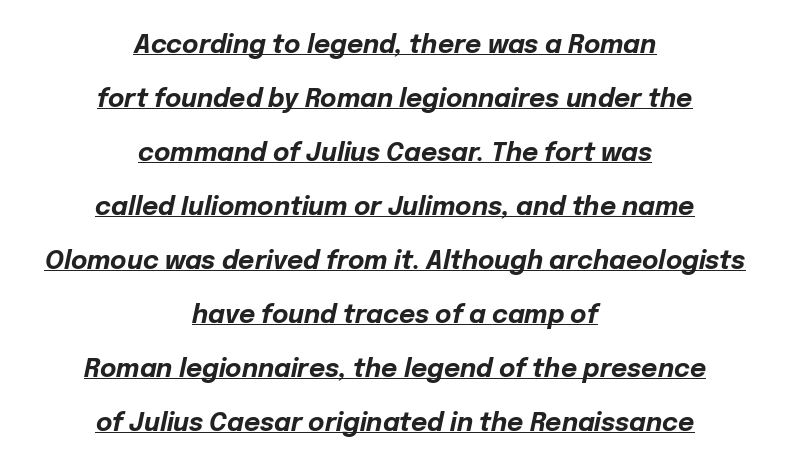
{"italic": "yes", "lean": "right", "slant_degrees": 12, "bold": "yes", "underline": "yes", "align": "center", "line_spacing": "loose", "line_spacing_ratio": 2.16, "letter_spacing": "normal", "letter_spacing_em": 0.0, "glyph_px": 25}
